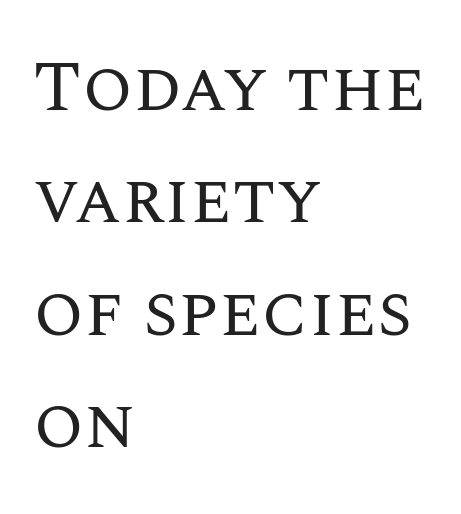
How would I describe the line gaps? Plain and ordinary. Horizontal alignment here is leftward, the default for most running prose. The characters are drawn with everyday or finer stroke widths. Here the designer chose a conventional face with non-uniform glyph widths. Observe the ordinary spacing: letters are neighbours, not strangers.
